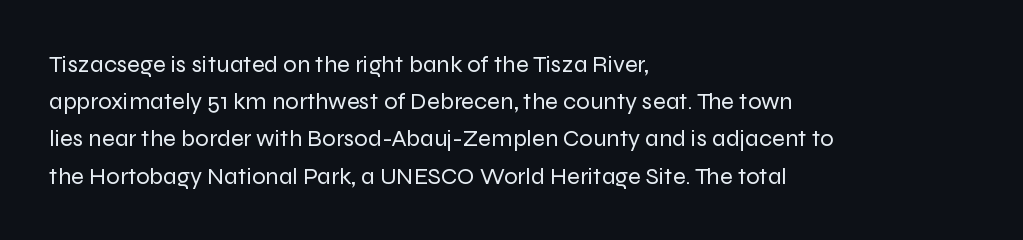
{"italic": "no", "bold": "no", "underline": "no", "align": "left", "line_spacing": "normal", "line_spacing_ratio": 1.55, "letter_spacing": "normal", "letter_spacing_em": 0.0, "glyph_px": 24}
